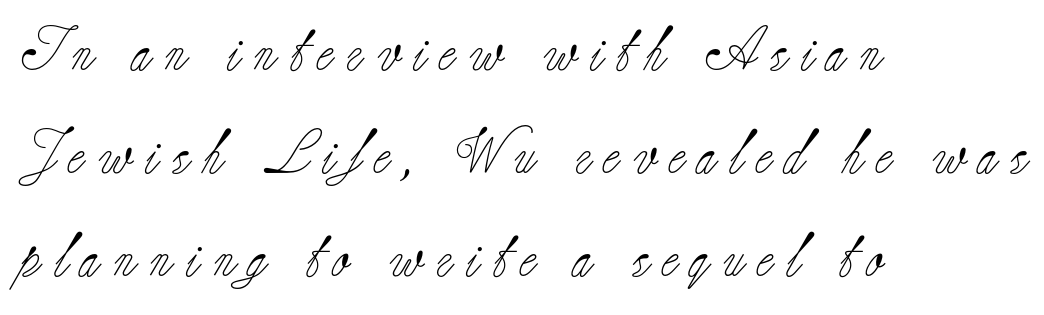
Typographically, this falls in the serif category. This sample has the flowing, uneven cadence of proportional lettering. Alignment: flush left.
